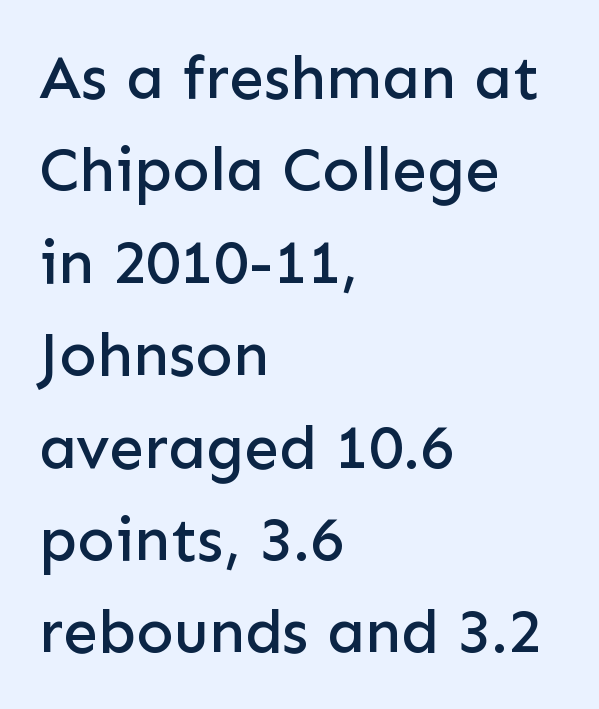
{"serif": "no", "italic": "no", "width": "normal", "stroke_contrast": "low", "x_height": "medium", "monospaced": "no", "underline": "no", "align": "left", "line_spacing": "normal", "line_spacing_ratio": 1.49, "letter_spacing": "normal", "letter_spacing_em": 0.0, "glyph_px": 62}
